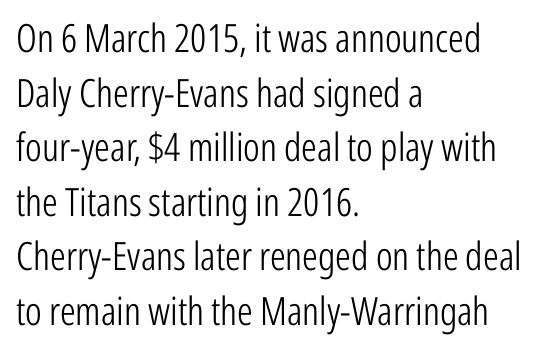
The image shows 39 px light, condensed sans-serif type, upright; set left-aligned, normal line spacing (1.4x), normal letter spacing, not underlined; low stroke contrast and a medium x-height.
